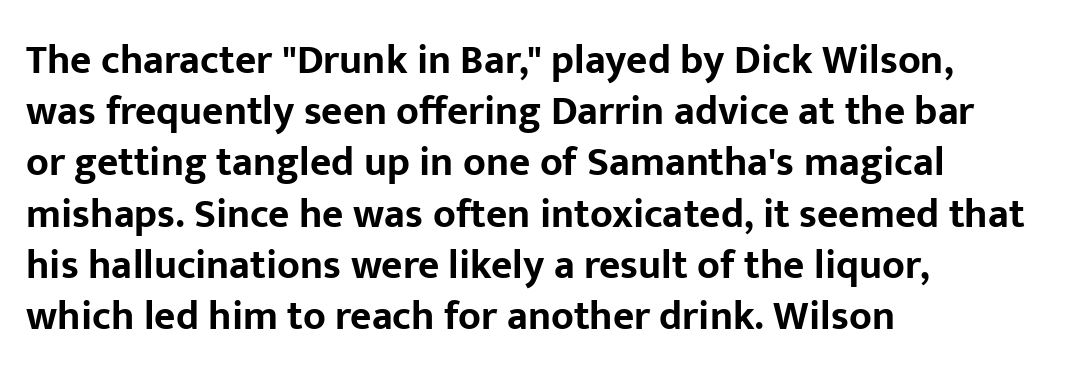
Each letter's strokes conclude bluntly, with no projecting serifs. Do the letters lean? They stand straight. Weight check: bold — yes, fully. Line starts are locked; line ends wander. The type is set solid horizontally, with unmodified tracking.
